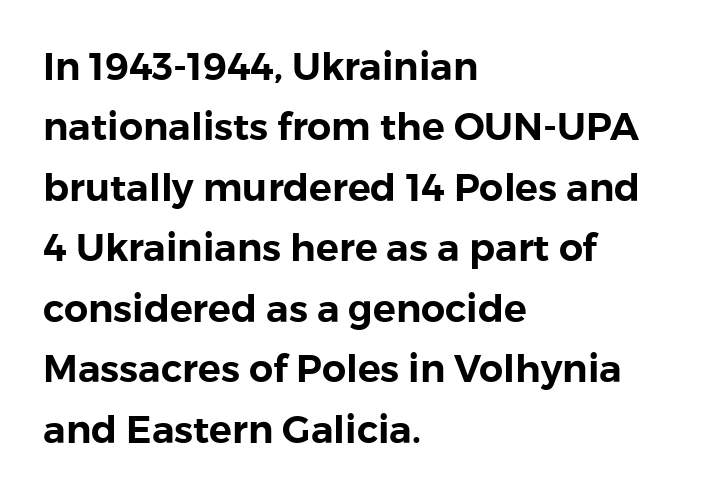
Q: Is the text italic (slanted)? A: No, it is upright.
Q: Is the typeface a serif or a sans-serif typeface? A: Sans-serif.
Q: Is the text underlined? A: No.
Q: How is the paragraph aligned? A: Left-aligned.
Q: Is the spacing between letters normal or unusually wide? A: Normal.
Q: Is the spacing between lines tight, normal or loose? A: Normal.
Q: Width (condensed, normal, or wide)? A: Normal.
Q: Stroke contrast? A: Low.
Q: x-height? A: Medium.
Q: Monospaced? A: No.
